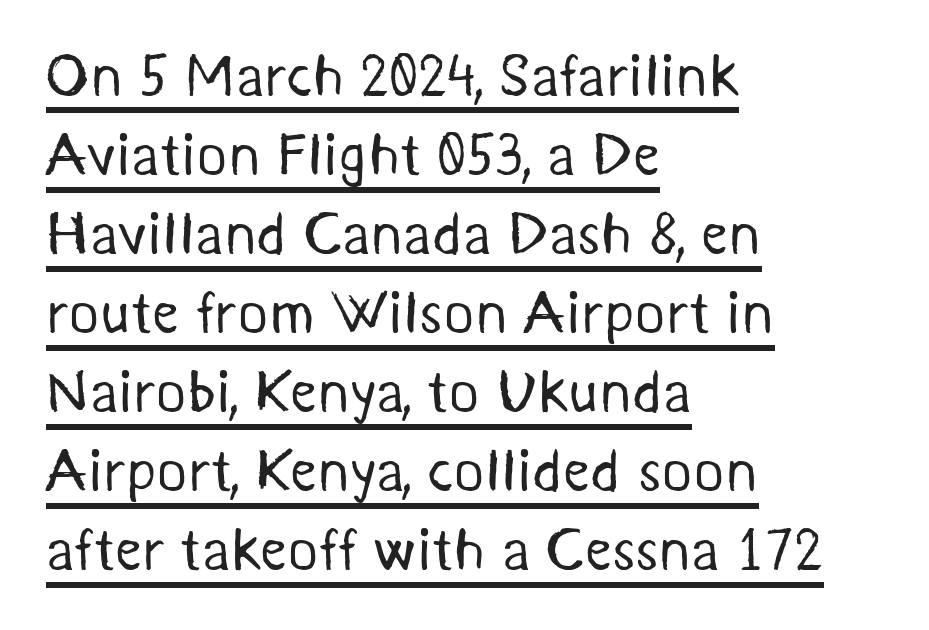
The image shows 59 px regular-weight sans-serif type; set left-aligned, normal line spacing (1.34x), normal letter spacing, underlined; medium stroke contrast and a medium x-height.
